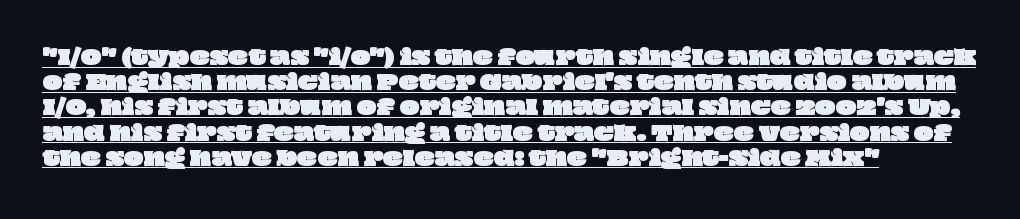
Here the glyphs are tracked normally, forming tight word shapes. The glyphs are accompanied by a horizontal stroke just below them. Does the copy run flush right? No — it runs flush left.
